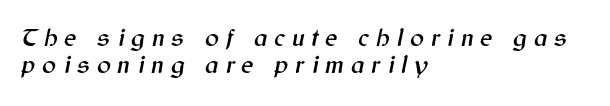
This is oblique type, the kind used for emphasis or titles. Tracking value appears strongly positive — letters spread wide. The rag falls on the right side of this text block. Lines of text with bare space underneath. Is there much room between lines? No — they nearly touch.
